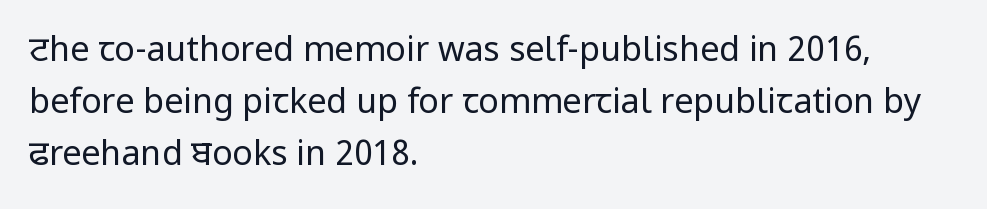
Check where the strokes stop: nothing finishes them off — pure sans. Typeset ragged right — the left edge is the straight one. The weight would be labelled regular, book, light, or lighter still. The passage shown is typed in a proportional face where columns would drift. Posture: upright roman.
